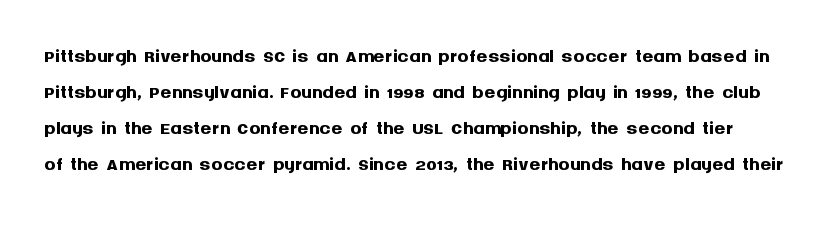
A roman cut, with each character standing at attention. Inter-character spacing is left at the font's built-in metrics. The foot of each line stays bare and open. A dark, heavy texture on the line: the type is bold.
